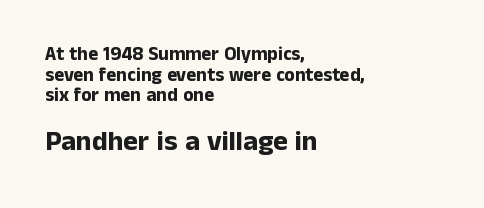
Look at the glyph heights: the lower group is clearly the bigger setting. What kind of face is this? One without serifs — a sans. Note the varied advance widths — an 'i' is clearly narrower than an 'm'. Every letter is thick-stroked: bold, no question.
